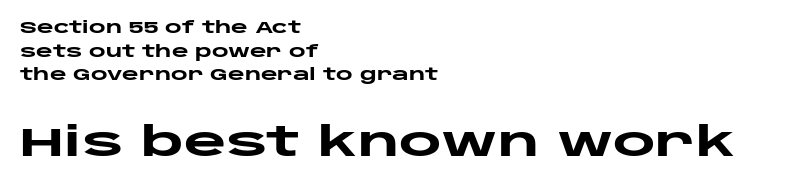
The image shows 41 px heavy, wide sans-serif type, upright; set left-aligned, normal line spacing (1.47x), normal letter spacing, not underlined; the second (bottom) block is 2.56x larger; low stroke contrast and a large x-height.
